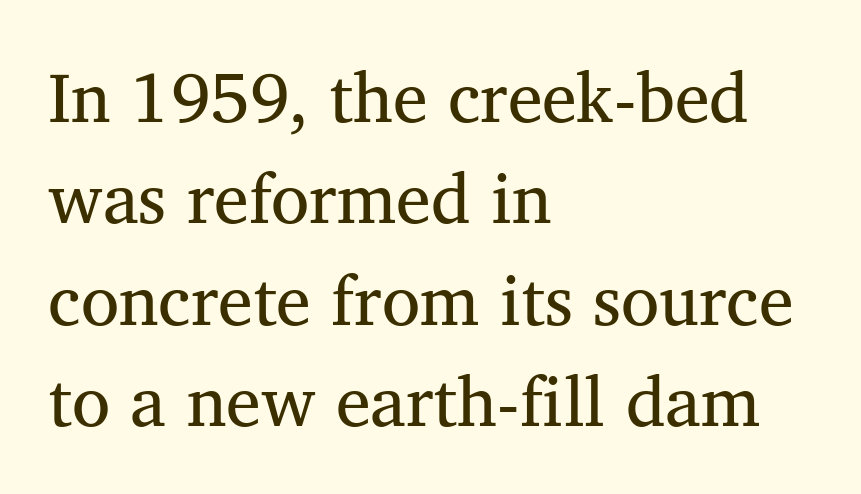
The baseline area is clear. Is the stroke heavy? The answer is a plain regular-or-lighter. The letters carry serifs — small finishing strokes at the ends of their stems. You could not count columns in this text — the font is proportionally spaced.
